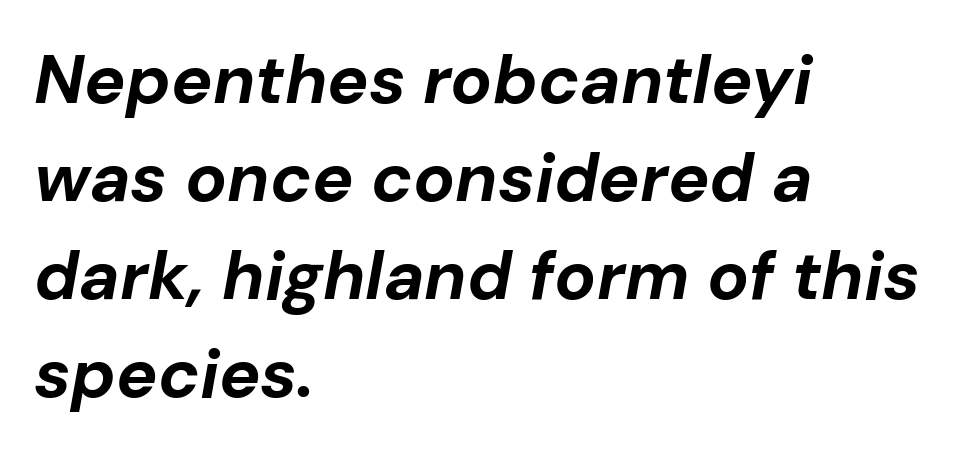
{"italic": "yes", "lean": "right", "slant_degrees": 10, "bold": "yes", "weight": "bold", "width": "normal", "stroke_contrast": "low", "x_height": "medium", "monospaced": "no", "underline": "no", "align": "left", "line_spacing": "normal", "line_spacing_ratio": 1.42, "letter_spacing": "normal", "letter_spacing_em": 0.0, "glyph_px": 69}
